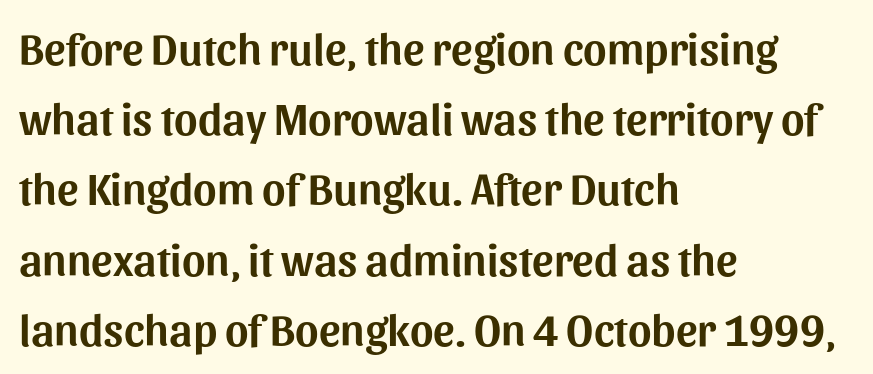
The image shows 45 px sans-serif type, upright; set left-aligned, normal line spacing (1.56x), normal letter spacing, not underlined; medium stroke contrast and a medium x-height.
